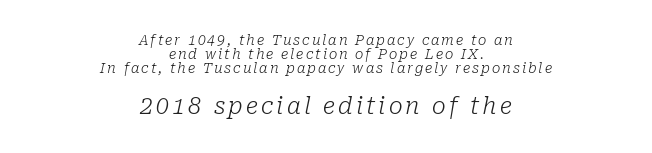
These lines stack symmetrically, like a column narrowing and widening about its center. Rendered with sloped, italic letterforms. The designer gave the closing block more size than the opening block. The baseline area is clear. Regarding leading, the lines here are crowded together.
